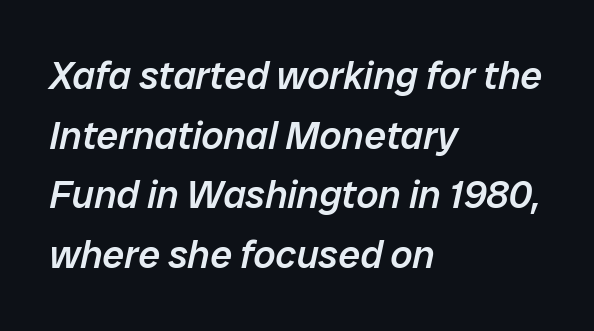
{"italic": "yes", "lean": "right", "slant_degrees": 12, "bold": "semi", "weight": "semibold", "width": "normal", "stroke_contrast": "low", "x_height": "medium", "monospaced": "no", "underline": "no", "align": "left", "line_spacing": "normal", "line_spacing_ratio": 1.53, "letter_spacing": "normal", "letter_spacing_em": 0.0, "glyph_px": 39}
